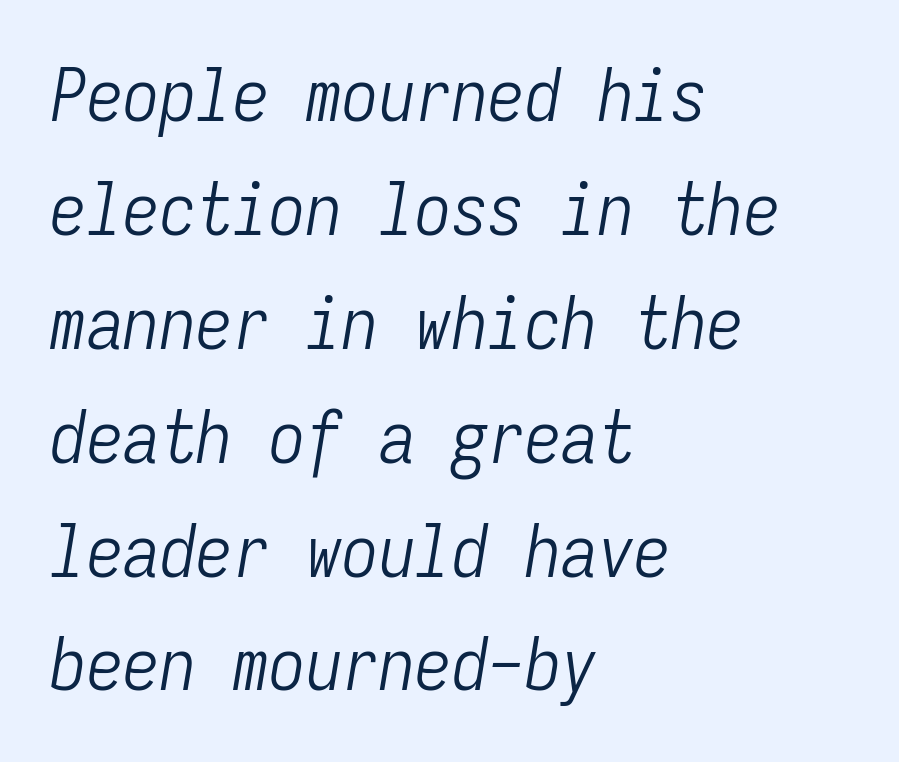
Has an underline been added? It has not. Evenly set lines give the paragraph a standard silhouette. Every character here occupies the same horizontal width, giving the sample a typewriter-like rhythm. The passage shown is not bold in any degree. Look at the tracking — it's just the regular setting, nothing added. Alignment: flush left.
